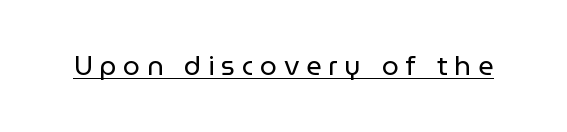
Does the lettering tilt? It doesn't — this is upright. Is the stroke heavy? The answer is a plain regular-or-lighter. Tracking here is generous; glyphs stand well apart from one another. The typesetter has applied underlining to the passage shown.
